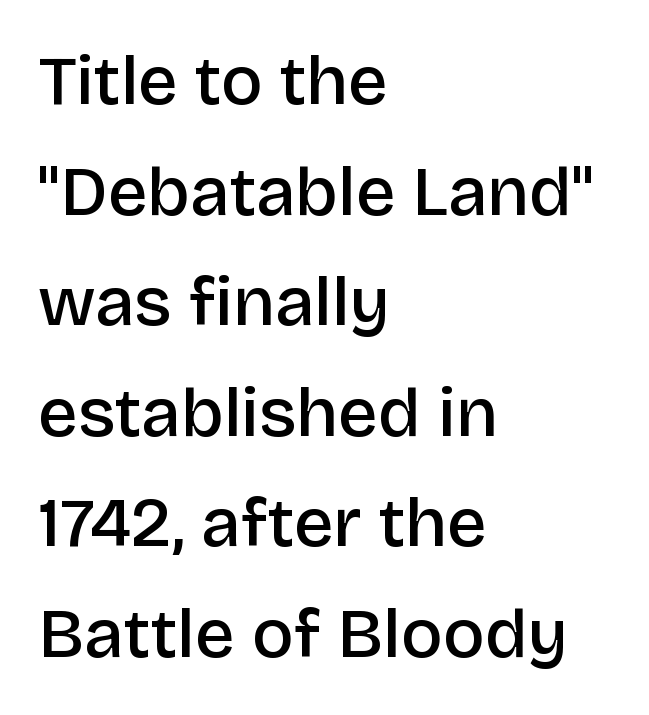
{"serif": "no", "italic": "no", "bold": "semi", "weight": "semibold", "width": "normal", "stroke_contrast": "low", "x_height": "large", "monospaced": "no", "underline": "no", "align": "left", "line_spacing": "normal", "line_spacing_ratio": 1.58, "letter_spacing": "normal", "letter_spacing_em": 0.0, "glyph_px": 70}
